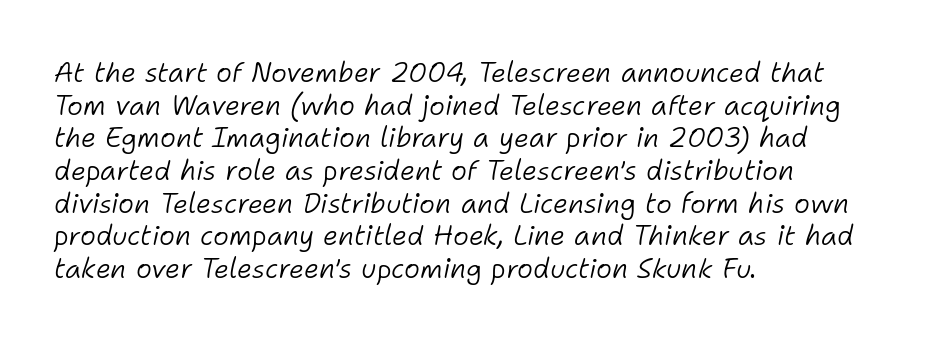
Every row of glyphs begins at an identical x-position on the left. Emphasis-style slanted type is in use. The glyphs are unaccompanied by any horizontal stroke below them. No extra ink here — the face is not bold. The passage shown has conventional tracking throughout.
